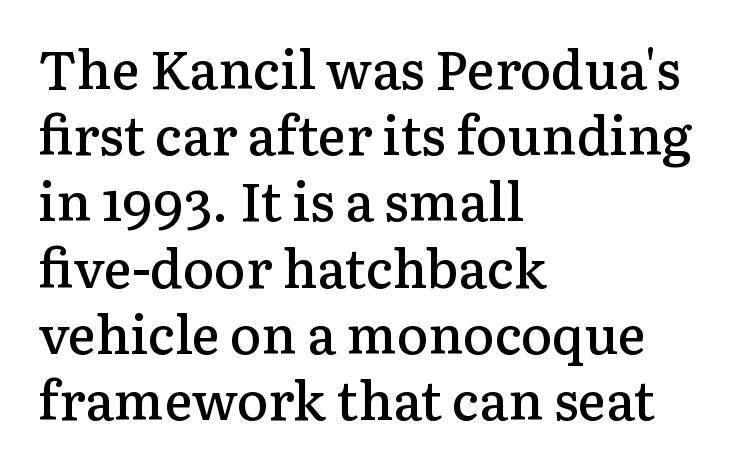
Weight: semibold (demi). The face used here is seriffed, in the tradition of book romans. The paragraph shown leans on its left margin. Each letter keeps its own natural width here, so spacing adapts to shape.
